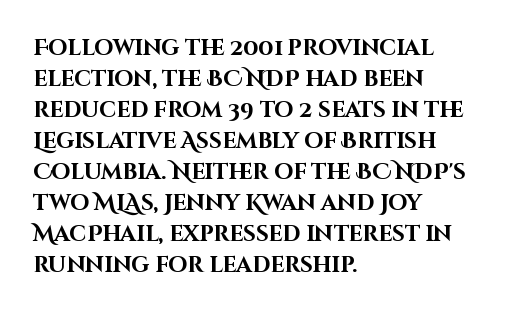
Ordinary non-slanted type is in use. The space between consecutive lines is moderate. The strokes are fattened all the way to bold. No extra tracking has been applied to these lines. Quick note: underline off. The typesetter chose a ragged-right arrangement here.
